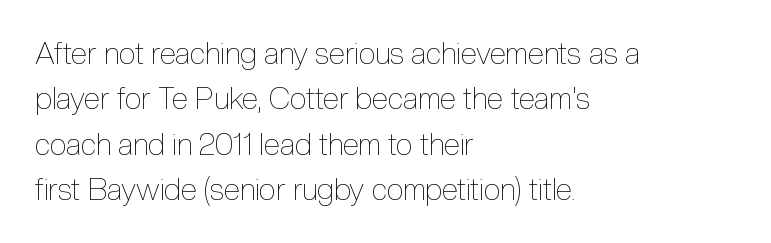
Q: Is the text bold? A: No.
Q: Is the text italic (slanted)? A: No, it is upright.
Q: Is the text underlined? A: No.
Q: How is the paragraph aligned? A: Left-aligned.
Q: Is the spacing between letters normal or unusually wide? A: Normal.
Q: Is the spacing between lines tight, normal or loose? A: Normal.
Q: Width (condensed, normal, or wide)? A: Condensed.
Q: x-height? A: Medium.
Q: Monospaced? A: No.
